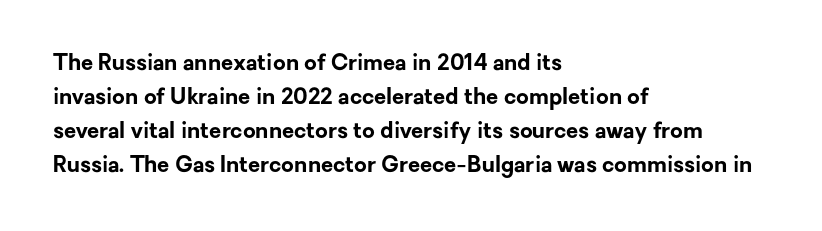
{"italic": "no", "bold": "yes", "underline": "no", "align": "left", "line_spacing": "normal", "line_spacing_ratio": 1.54, "letter_spacing": "normal", "letter_spacing_em": 0.0, "glyph_px": 22}
